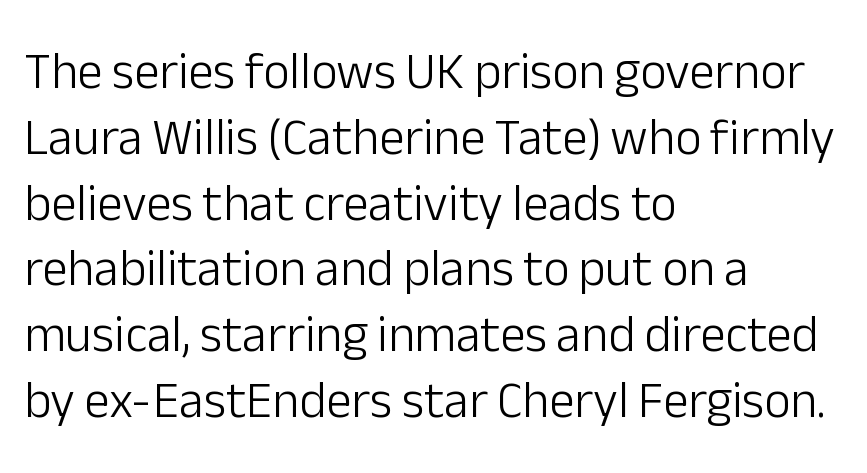
The image shows 51 px light sans-serif type, upright; set left-aligned, normal line spacing (1.29x), normal letter spacing, not underlined; low stroke contrast and a medium x-height.
